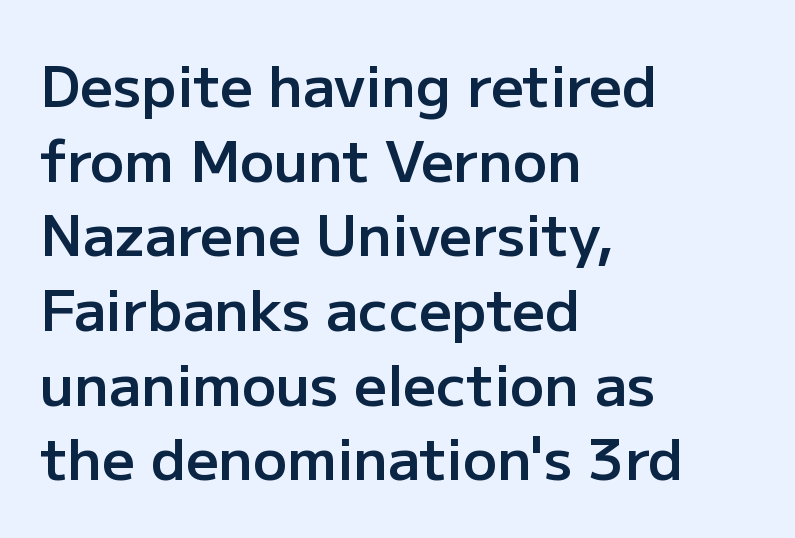
Observe the absence of serifs on each vertical stroke in this sample. The rows are spaced the way most documents space them. Ordinary non-slanted type is in use. Is this a fixed-width face? No — the glyphs have proportional, varying widths.
